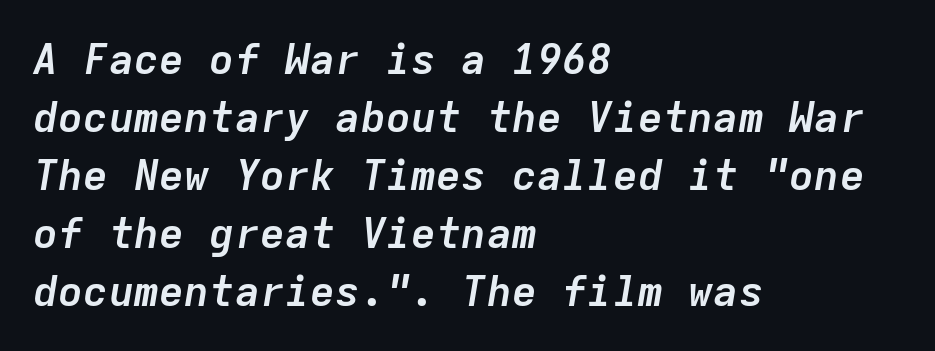
Compared with ordinary roman type, these characters are visibly tilted. Here the designer chose a console-style face with uniform glyph widths. The leading is moderate, giving the passage an even texture. Heft: maximum for text — a bold.
